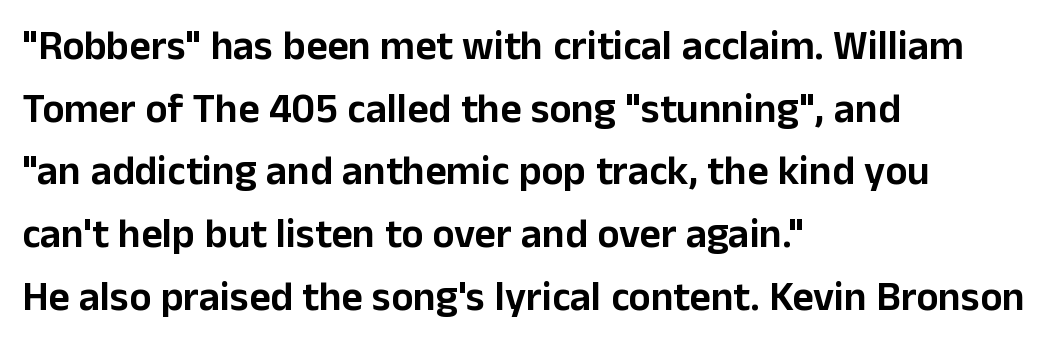
{"serif": "no", "italic": "no", "width": "normal", "stroke_contrast": "low", "x_height": "medium", "monospaced": "no", "underline": "no", "align": "left", "line_spacing": "normal", "line_spacing_ratio": 1.53, "letter_spacing": "normal", "letter_spacing_em": 0.0, "glyph_px": 41}
